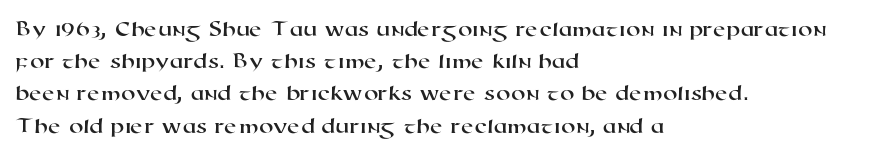
The image shows 23 px text type; set left-aligned, normal line spacing (1.4x), normal letter spacing, not underlined.
